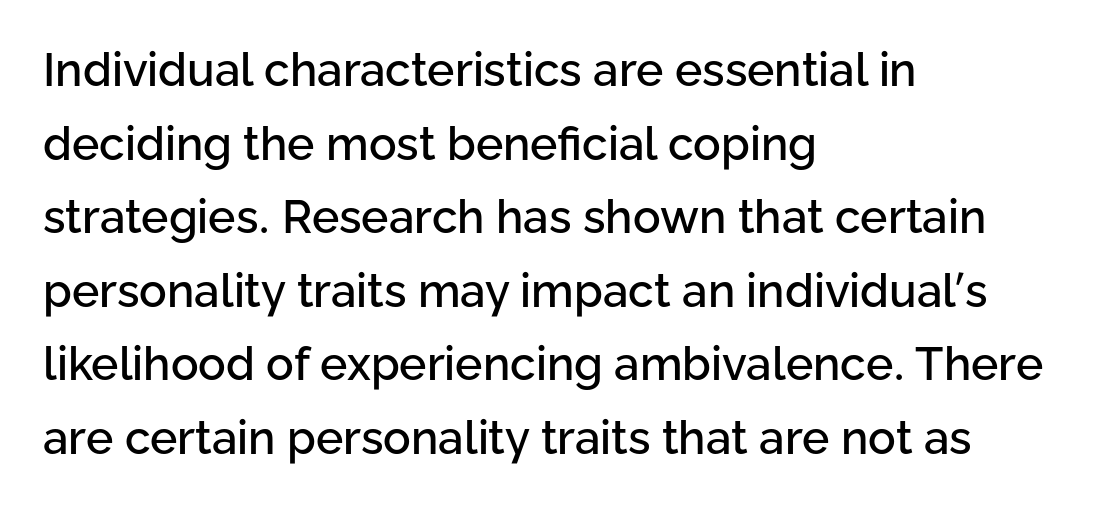
{"serif": "no", "italic": "no", "width": "normal", "stroke_contrast": "low", "x_height": "medium", "monospaced": "no", "underline": "no", "align": "left", "line_spacing": "normal", "line_spacing_ratio": 1.6, "letter_spacing": "normal", "letter_spacing_em": 0.0, "glyph_px": 46}
